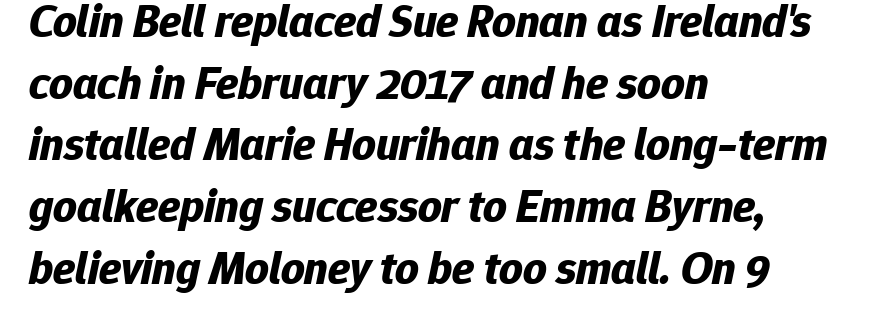
The image shows 46 px bold type, italic (leaning right); set left-aligned, normal line spacing (1.34x), normal letter spacing, not underlined; low stroke contrast and a medium x-height.
